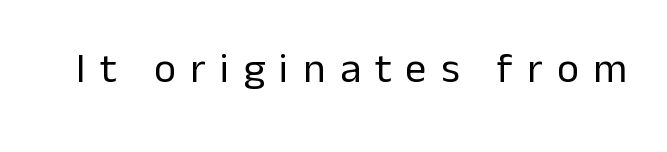
{"serif": "no", "italic": "no", "bold": "no", "weight": "regular", "width": "normal", "stroke_contrast": "low", "x_height": "medium", "monospaced": "no", "underline": "no", "letter_spacing": "wide", "letter_spacing_em": 0.34, "glyph_px": 42}
